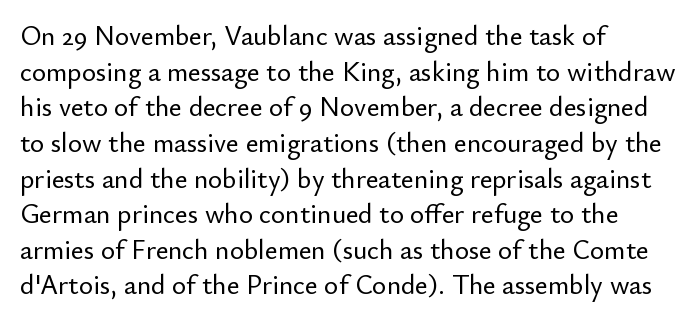
The image shows 27 px text type, upright; set left-aligned, normal line spacing (1.32x), normal letter spacing, not underlined.
